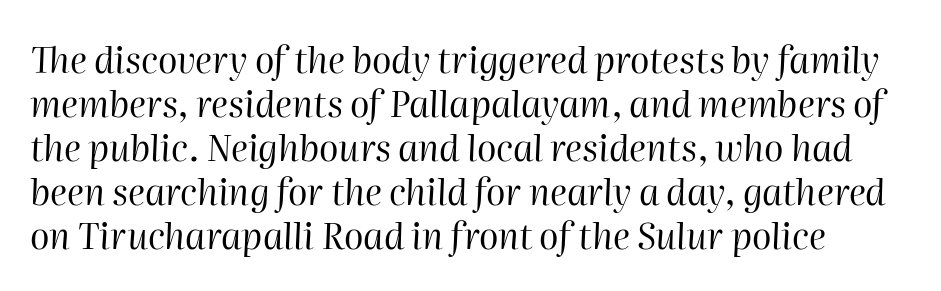
Q: Is the text bold? A: No.
Q: Is the text italic (slanted)? A: Yes, it leans right by about 2 degrees.
Q: Is the text underlined? A: No.
Q: Is the spacing between letters normal or unusually wide? A: Normal.
Q: Width (condensed, normal, or wide)? A: Normal.
Q: Stroke contrast? A: High.
Q: x-height? A: Medium.
Q: Monospaced? A: No.
